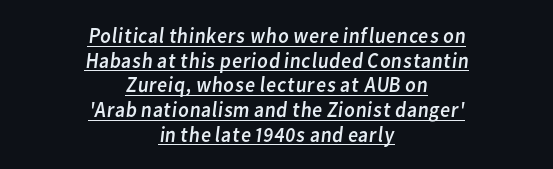
The image shows 22 px text type; set centered, tight line spacing (1.12x), normal letter spacing, underlined.
